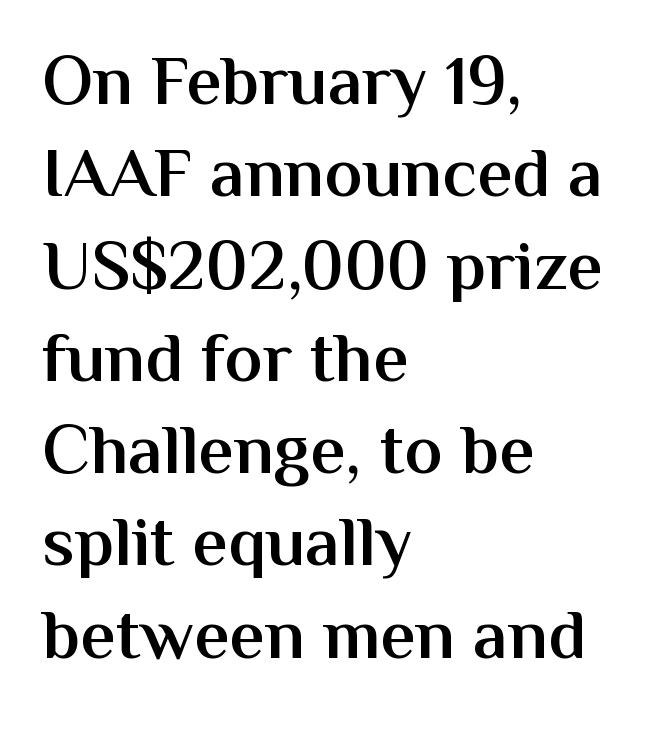
{"serif": "no", "italic": "no", "bold": "semi", "weight": "semibold", "width": "normal", "stroke_contrast": "medium", "x_height": "medium", "monospaced": "no", "underline": "no", "align": "left", "line_spacing": "normal", "line_spacing_ratio": 1.3, "letter_spacing": "normal", "letter_spacing_em": 0.0, "glyph_px": 71}
